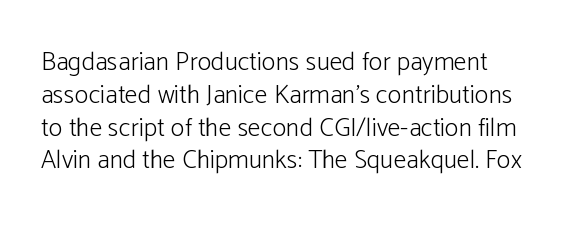
Weight: in the light-to-regular range. A typesetter would mark this as roman, not italic. Default kerning and tracking; the words read as compact shapes. A clean baseline with only descenders dipping below it. Vertically, the passage feels balanced, rows spaced as you'd expect.
